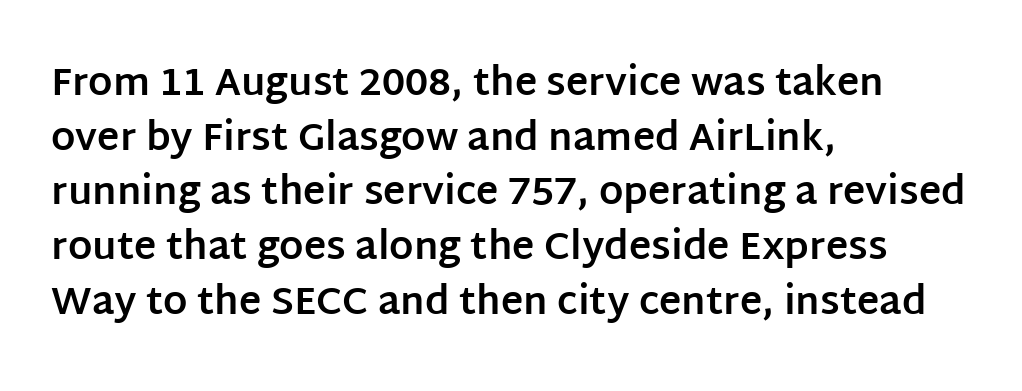
The letters are bold, with thick, heavy strokes. The space between consecutive lines is moderate. The rendering uses natural spacing where letterforms have individual widths. Any mark beneath the type? The region is blank.
